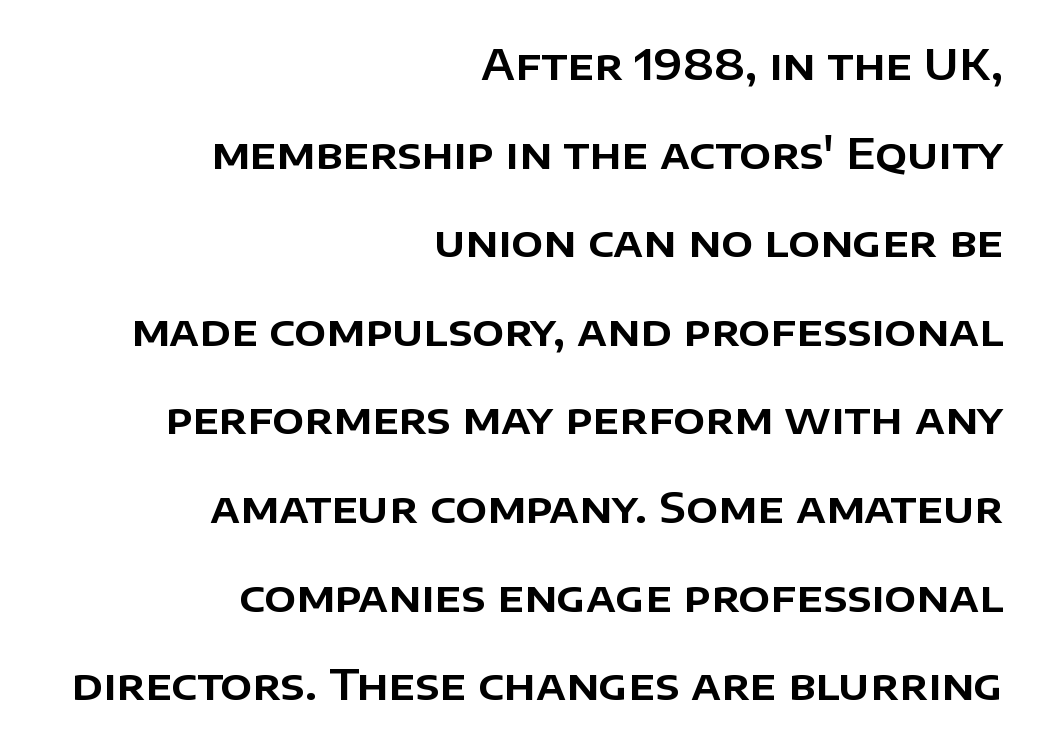
The passage shown is typed in a proportional face where columns would drift. If you measured baseline to baseline, you'd find a long distance. Classification — sans serif. Letter spacing: default. Line ends are locked; line starts wander.
